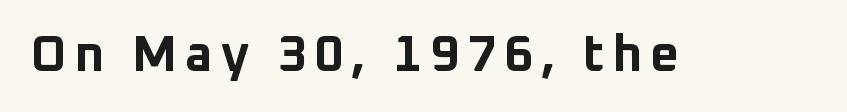
The image shows 51 px bold sans-serif type, upright; set not underlined; low stroke contrast and a medium x-height.
